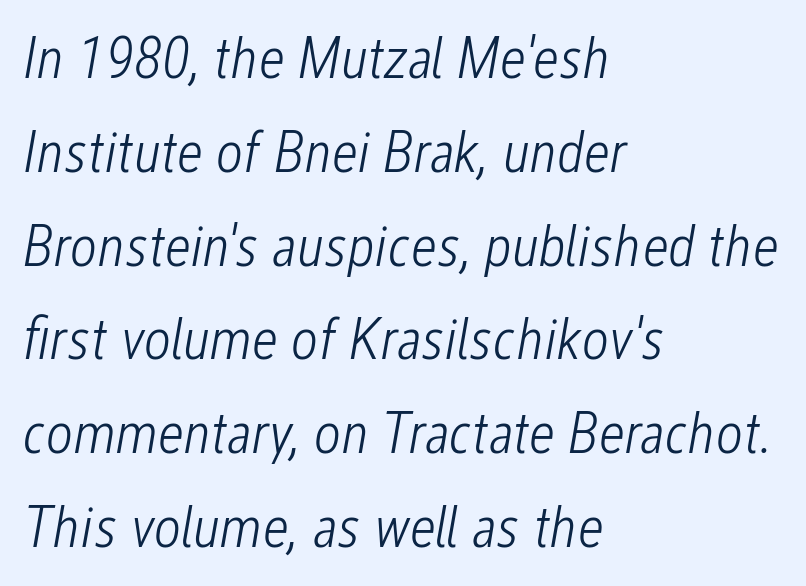
Q: Is the text bold? A: No.
Q: Is the text italic (slanted)? A: Yes, it leans right by about 12 degrees.
Q: Is the text underlined? A: No.
Q: How is the paragraph aligned? A: Left-aligned.
Q: Is the spacing between letters normal or unusually wide? A: Normal.
Q: Is the spacing between lines tight, normal or loose? A: Normal.
Q: Width (condensed, normal, or wide)? A: Condensed.
Q: Stroke contrast? A: Low.
Q: x-height? A: Medium.
Q: Monospaced? A: No.
